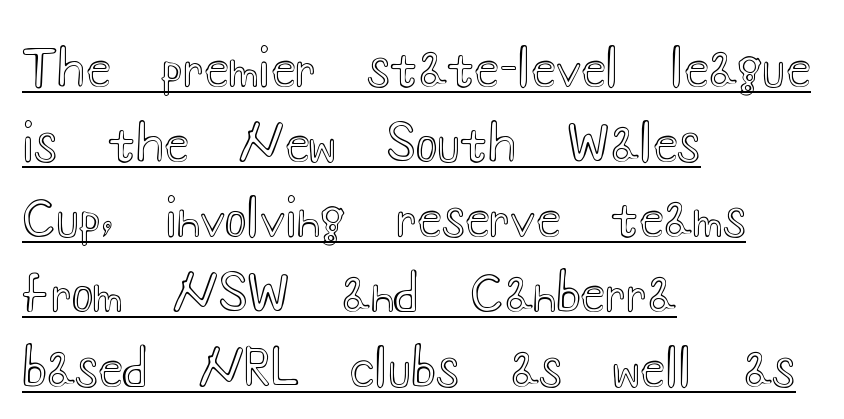
The image shows 51 px wide type, upright; set left-aligned, normal line spacing (1.47x), normal letter spacing, underlined; a small x-height.
